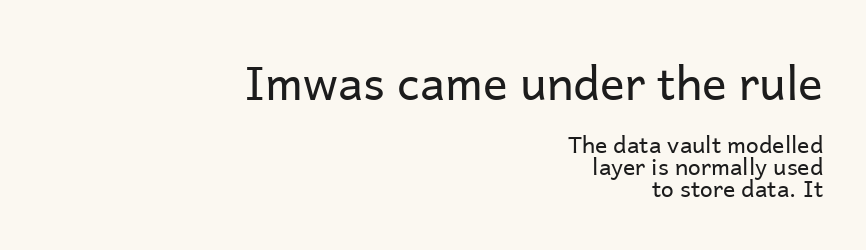
The letters sit at their default tracking, neither squeezed nor spread. The words here are not underlined. Stems and bowls with no extra thickness — not bold. Horizontally, the lines are justified to the trailing edge only.
